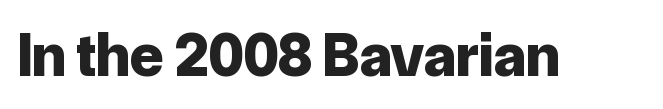
{"serif": "no", "italic": "no", "bold": "yes", "weight": "bold", "width": "normal", "stroke_contrast": "low", "x_height": "medium", "monospaced": "no", "underline": "no", "letter_spacing": "normal", "letter_spacing_em": 0.0, "glyph_px": 62}
